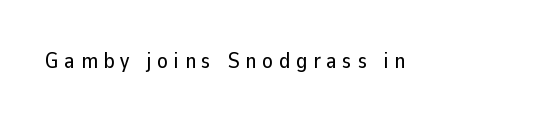
Q: Is the text italic (slanted)? A: No, it is upright.
Q: Is the text underlined? A: No.
Q: Is the spacing between letters normal or unusually wide? A: Unusually wide.
